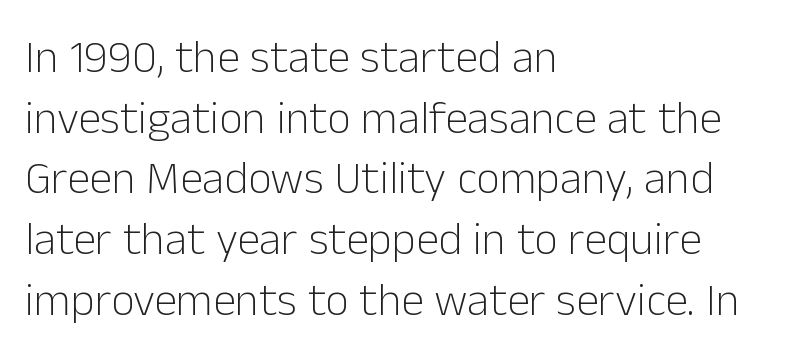
Q: Is the text bold? A: No.
Q: Is the text italic (slanted)? A: No, it is upright.
Q: Is the typeface a serif or a sans-serif typeface? A: Sans-serif.
Q: Is the text underlined? A: No.
Q: How is the paragraph aligned? A: Left-aligned.
Q: Is the spacing between letters normal or unusually wide? A: Normal.
Q: Is the spacing between lines tight, normal or loose? A: Normal.
Q: Width (condensed, normal, or wide)? A: Normal.
Q: Stroke contrast? A: Low.
Q: x-height? A: Medium.
Q: Monospaced? A: No.
